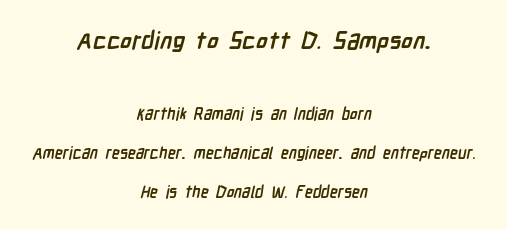
The image shows 24 px bold type; set centered, loose line spacing (2.44x), normal letter spacing, not underlined; the first (top) block is 1.5x larger.
